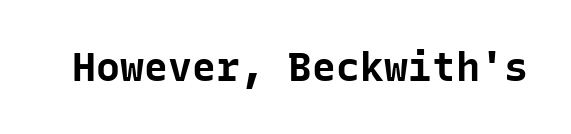
Q: Is the text bold? A: Yes.
Q: Is the text italic (slanted)? A: No, it is upright.
Q: Is the typeface a serif or a sans-serif typeface? A: Sans-serif.
Q: Is the text underlined? A: No.
Q: Is the spacing between letters normal or unusually wide? A: Normal.
Q: Width (condensed, normal, or wide)? A: Normal.
Q: Stroke contrast? A: Low.
Q: x-height? A: Medium.
Q: Monospaced? A: Yes.
